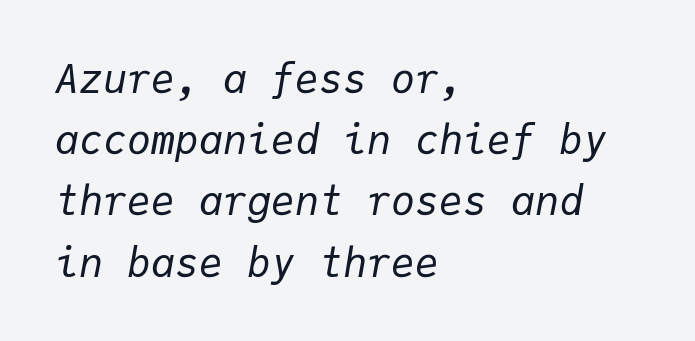
A clean baseline with only descenders dipping below it. Default kerning and tracking; the words read as compact shapes. Weight: regular or lighter. A typesetter would call this monospace, since all characters share one set width. Vertically, the passage feels balanced, rows spaced as you'd expect.
